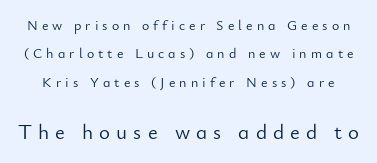
The image shows 21 px text type, upright; set loose line spacing (2.02x), unusually wide letter spacing (+0.29 em), not underlined; the second (bottom) block is 1.5x larger.
